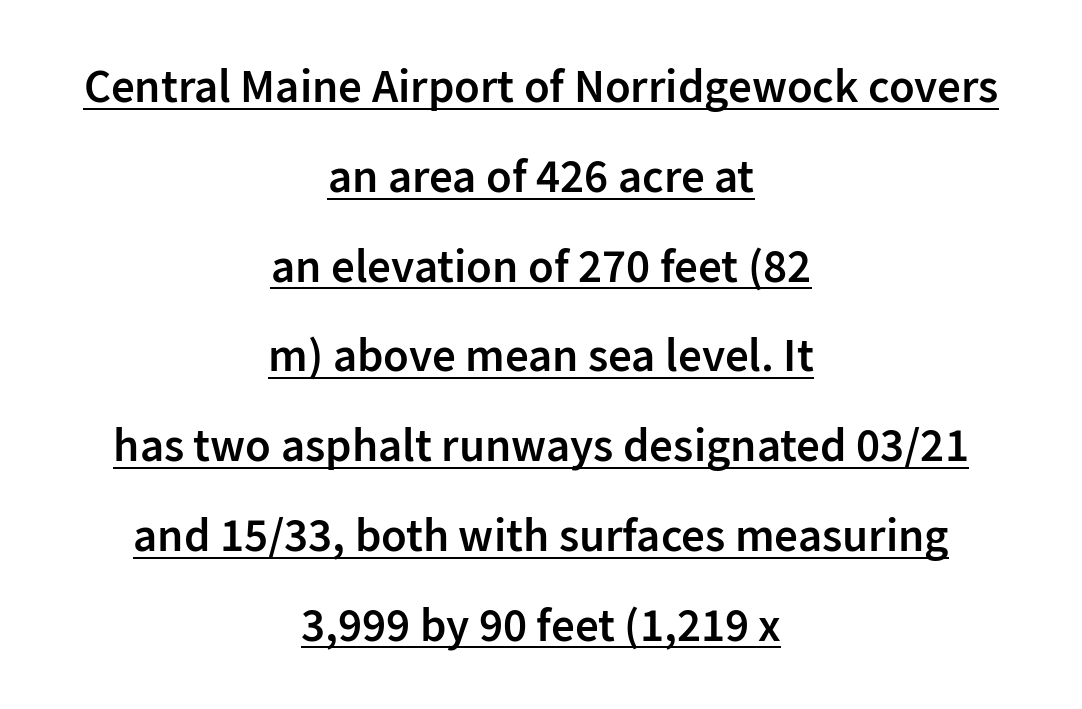
The designer dialed line spacing up above the default. The whitespace from short lines is split evenly between both sides. A semibold gives these letters moderate extra thickness, short of bold. Underline: present. You can tell from the bare stems that sans-serif type was used. Ascenders rise straight up at ninety degrees.
